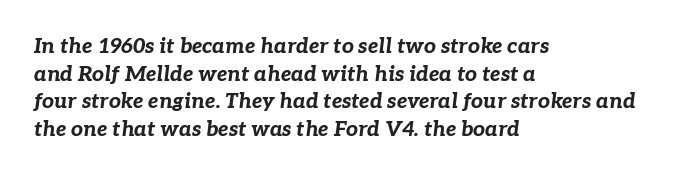
The image shows 21 px bold type, italic (leaning right); set left-aligned, normal line spacing (1.32x), normal letter spacing, not underlined.
